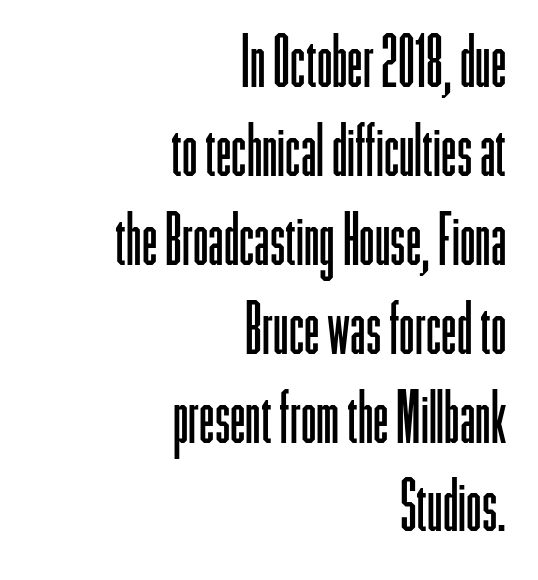
Q: Is the text bold? A: No.
Q: Is the text italic (slanted)? A: No, it is upright.
Q: Is the typeface a serif or a sans-serif typeface? A: Sans-serif.
Q: Is the text underlined? A: No.
Q: How is the paragraph aligned? A: Right-aligned.
Q: Is the spacing between letters normal or unusually wide? A: Normal.
Q: Is the spacing between lines tight, normal or loose? A: Normal.
Q: Width (condensed, normal, or wide)? A: Condensed.
Q: Stroke contrast? A: Low.
Q: x-height? A: Medium.
Q: Monospaced? A: No.
